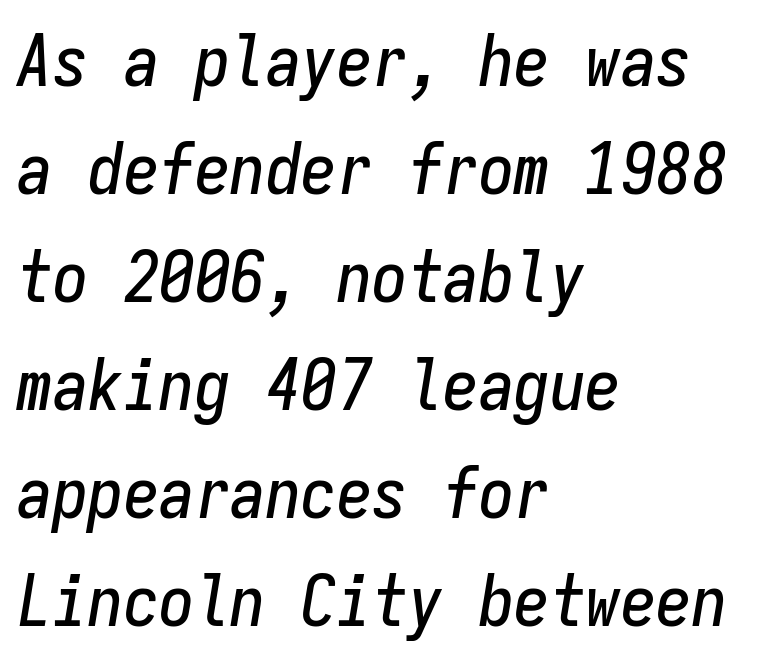
These lines keep a tight, regular rhythm from letter to letter. Lines of text with bare space underneath. Left-aligned paragraph, ragged on the right. The axis of the letterforms is tilted away from vertical. A typesetter would call this monospace, since all characters share one set width. This block has exactly the height ordinary leading produces.
